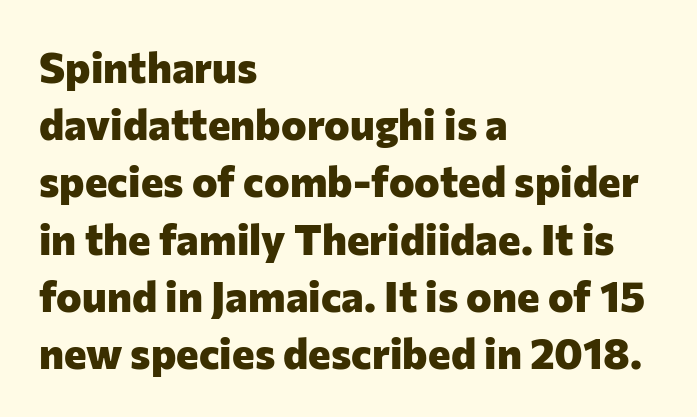
{"serif": "no", "italic": "no", "bold": "yes", "weight": "heavy", "width": "normal", "stroke_contrast": "low", "x_height": "medium", "monospaced": "no", "underline": "no", "align": "left", "line_spacing": "normal", "line_spacing_ratio": 1.33, "letter_spacing": "normal", "letter_spacing_em": 0.0, "glyph_px": 43}
